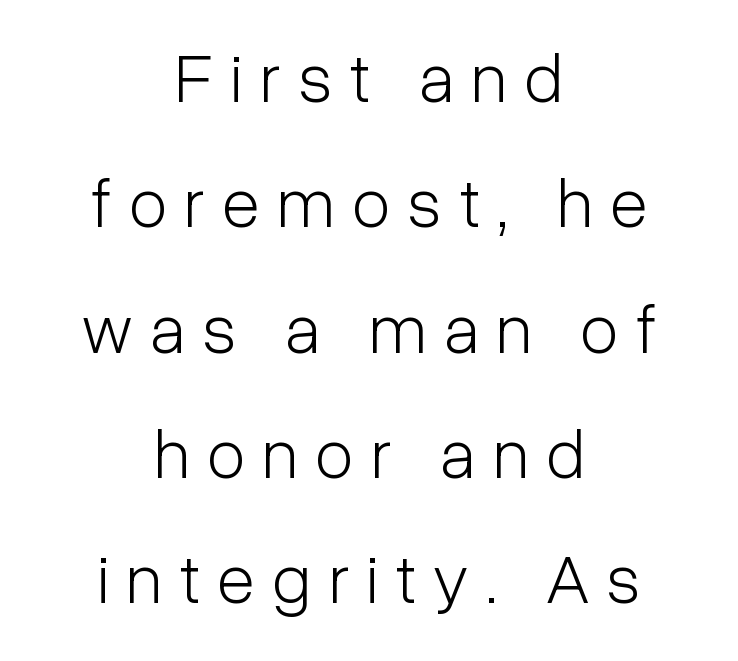
The image shows 70 px light, condensed sans-serif type, upright; set centered, line spacing 1.79x, unusually wide letter spacing (+0.25 em), not underlined; low stroke contrast and a medium x-height.
